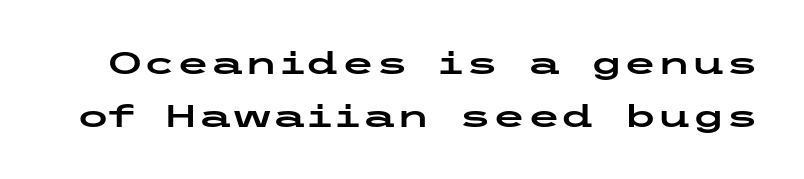
The image shows 31 px wide sans-serif type, upright; set normal line spacing (1.7x), normal letter spacing, not underlined; low stroke contrast and a medium x-height.
